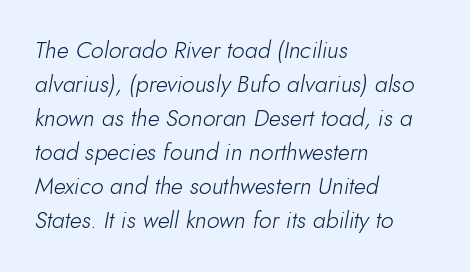
{"italic": "yes", "lean": "right", "slant_degrees": 10, "bold": "no", "underline": "no", "align": "left", "line_spacing": "normal", "line_spacing_ratio": 1.48, "letter_spacing": "normal", "letter_spacing_em": 0.0, "glyph_px": 23}
